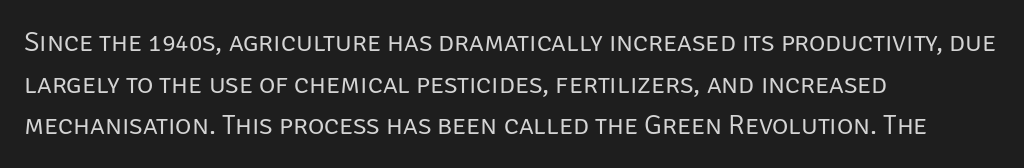
The image shows 28 px regular-weight sans-serif type, upright; set left-aligned, normal line spacing (1.49x), normal letter spacing, not underlined; low stroke contrast and a large x-height.
